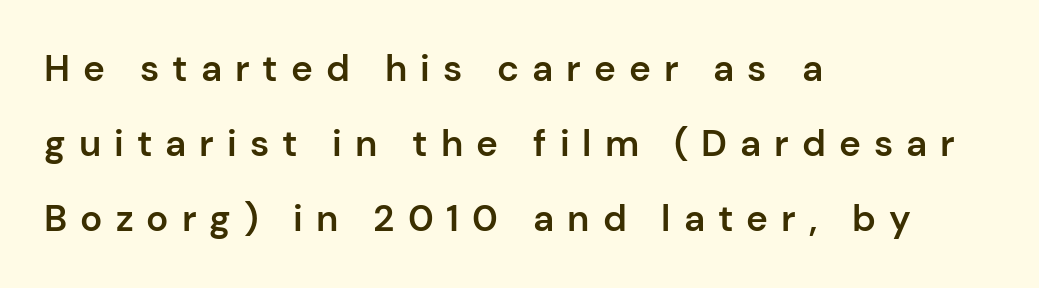
{"serif": "no", "italic": "no", "bold": "semi", "weight": "semibold", "width": "normal", "stroke_contrast": "low", "x_height": "medium", "monospaced": "no", "underline": "no", "align": "left", "line_spacing": "loose", "line_spacing_ratio": 2.03, "letter_spacing": "wide", "letter_spacing_em": 0.35, "glyph_px": 37}
